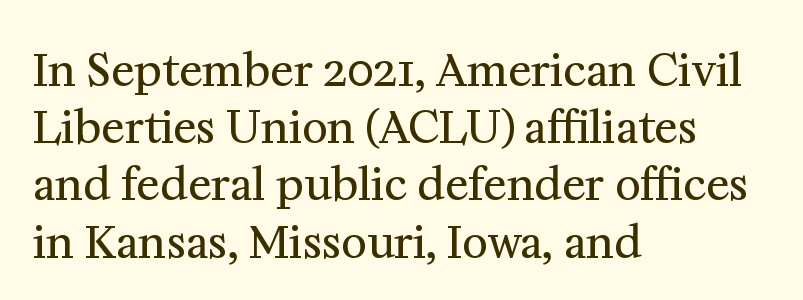
These lines keep a tight, regular rhythm from letter to letter. The face looks like a standard text weight, possibly lighter. Regarding leading, the lines here are spaced in the standard way. Think of a printed novel: that variable character pitch is what you see here. Italic: no, the glyphs are upright roman.
